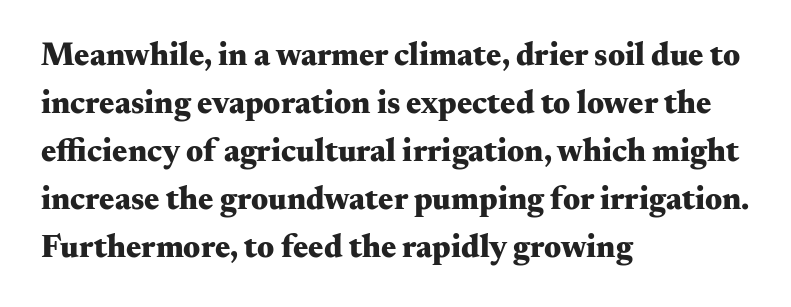
{"serif": "yes", "italic": "no", "bold": "yes", "weight": "heavy", "width": "wide", "stroke_contrast": "medium", "x_height": "small", "monospaced": "no", "underline": "no", "align": "left", "line_spacing": "normal", "line_spacing_ratio": 1.5, "letter_spacing": "normal", "letter_spacing_em": 0.0, "glyph_px": 32}
